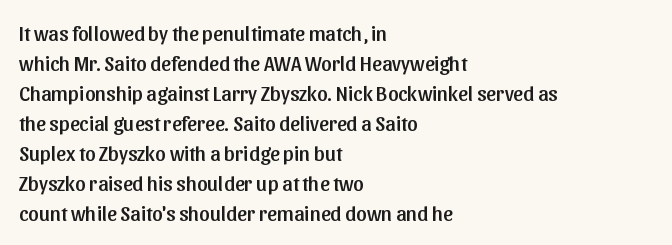
The image shows 21 px text type, upright; set left-aligned, normal line spacing (1.43x), normal letter spacing, not underlined.
